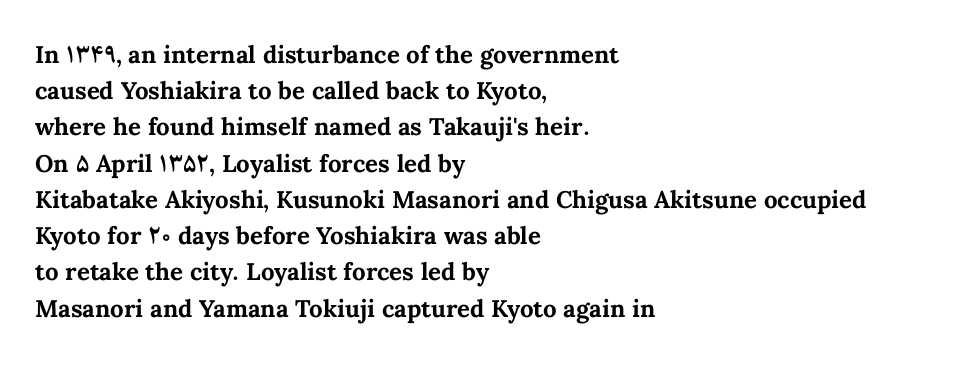
Q: Is the text bold? A: Yes.
Q: Is the text italic (slanted)? A: No, it is upright.
Q: Is the text underlined? A: No.
Q: How is the paragraph aligned? A: Left-aligned.
Q: Is the spacing between letters normal or unusually wide? A: Normal.
Q: Is the spacing between lines tight, normal or loose? A: Normal.
